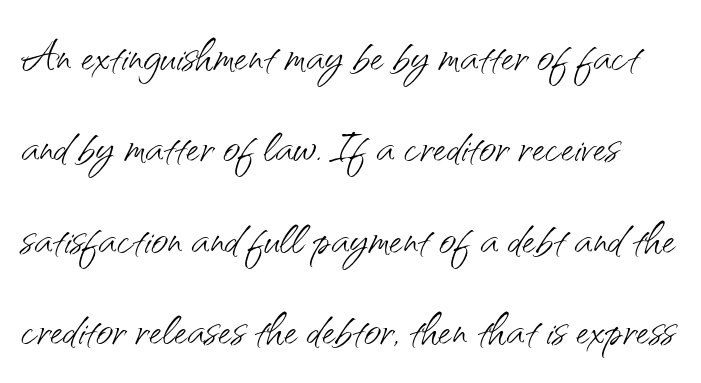
You could not count columns in this text — the font is proportionally spaced. The face used here is rendered with its standard letterfit. Weight class: somewhere from thin through regular. A bare baseline throughout the passage. A typesetter would call this leading conventional body-copy spacing. Typographically, this falls in the sans-serif category.
